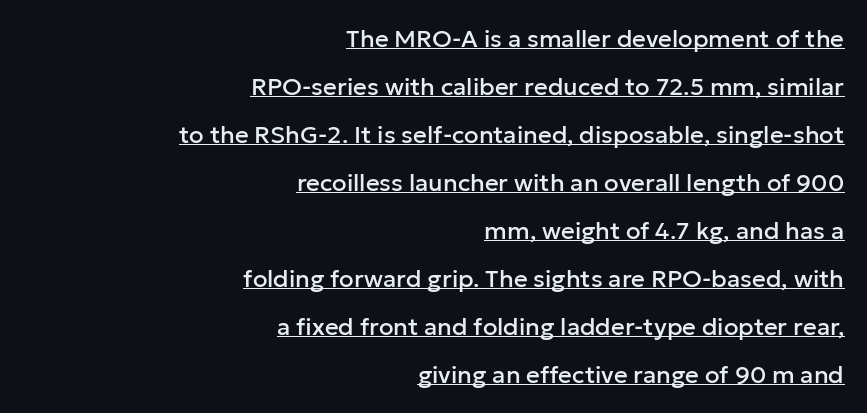
The specimen reads as upright at a glance. The rendering keeps characters at their native spacing. The rendering uses a large line-height, opening up the rows. The glyphs are accompanied by a horizontal stroke just below them. Alignment: flush right.
